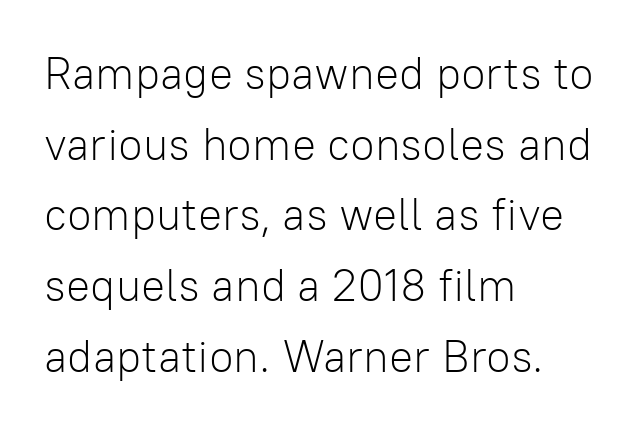
Q: Is the text bold? A: No.
Q: Is the text italic (slanted)? A: No, it is upright.
Q: Is the typeface a serif or a sans-serif typeface? A: Sans-serif.
Q: Is the text underlined? A: No.
Q: How is the paragraph aligned? A: Left-aligned.
Q: Is the spacing between letters normal or unusually wide? A: Normal.
Q: Is the spacing between lines tight, normal or loose? A: Normal.
Q: Width (condensed, normal, or wide)? A: Normal.
Q: Stroke contrast? A: Low.
Q: x-height? A: Medium.
Q: Monospaced? A: No.
